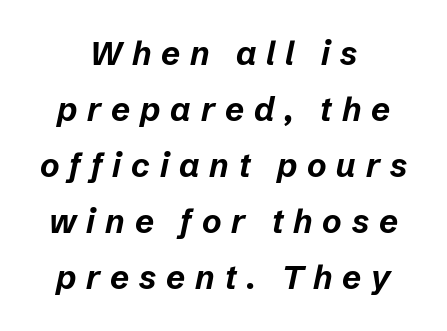
{"italic": "yes", "lean": "right", "slant_degrees": 12, "bold": "yes", "weight": "bold", "width": "normal", "stroke_contrast": "low", "x_height": "medium", "monospaced": "no", "underline": "no", "align": "center", "line_spacing": "normal", "line_spacing_ratio": 1.7, "letter_spacing": "wide", "letter_spacing_em": 0.3, "glyph_px": 33}
